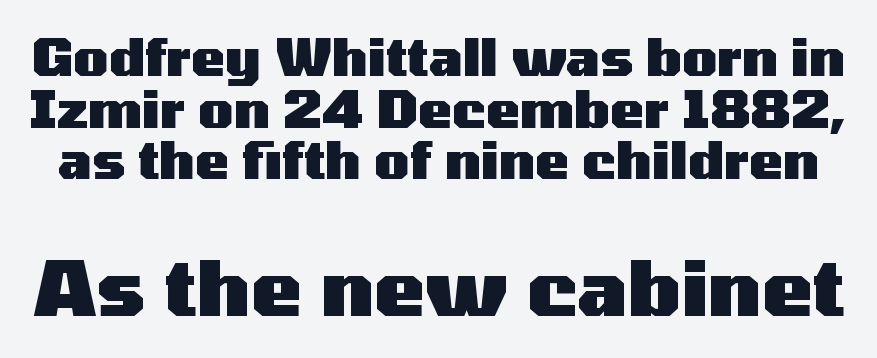
Q: Is the text bold? A: Yes.
Q: Is the text italic (slanted)? A: No, it is upright.
Q: Is the typeface a serif or a sans-serif typeface? A: Sans-serif.
Q: Is the text underlined? A: No.
Q: Is the spacing between letters normal or unusually wide? A: Normal.
Q: Is the spacing between lines tight, normal or loose? A: Tight.
Q: Which block of text is set in a larger size, the first (top) or the second (bottom)? A: The second (bottom) one.
Q: Width (condensed, normal, or wide)? A: Wide.
Q: Stroke contrast? A: Medium.
Q: x-height? A: Medium.
Q: Monospaced? A: No.
